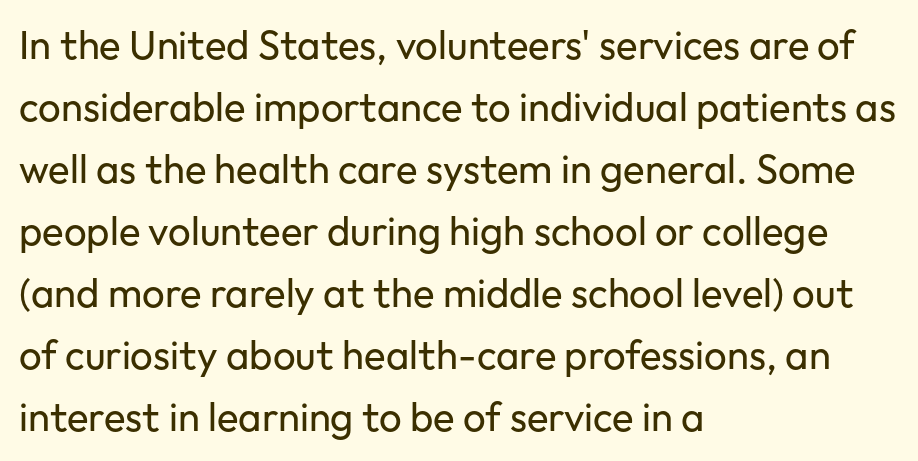
Q: Is the text bold? A: No.
Q: Is the text italic (slanted)? A: No, it is upright.
Q: Is the typeface a serif or a sans-serif typeface? A: Sans-serif.
Q: Is the text underlined? A: No.
Q: How is the paragraph aligned? A: Left-aligned.
Q: Is the spacing between letters normal or unusually wide? A: Normal.
Q: Is the spacing between lines tight, normal or loose? A: Normal.
Q: Width (condensed, normal, or wide)? A: Normal.
Q: Stroke contrast? A: Low.
Q: x-height? A: Medium.
Q: Monospaced? A: No.
